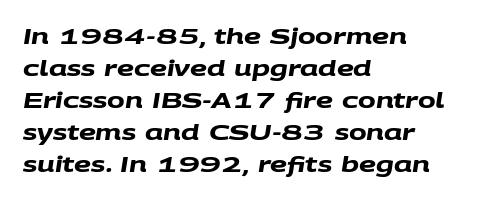
Q: Is the text bold? A: Yes.
Q: Is the text underlined? A: No.
Q: How is the paragraph aligned? A: Left-aligned.
Q: Is the spacing between letters normal or unusually wide? A: Normal.
Q: Is the spacing between lines tight, normal or loose? A: Normal.
